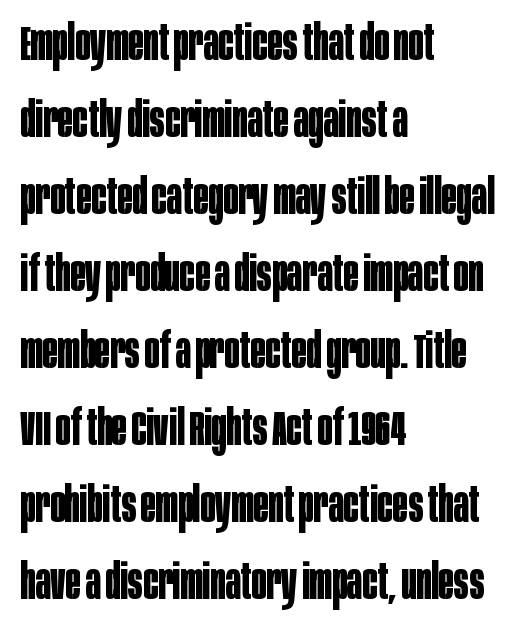
The image shows 50 px bold, condensed sans-serif type, upright; set left-aligned, normal line spacing (1.54x), normal letter spacing, not underlined; low stroke contrast and a large x-height.
